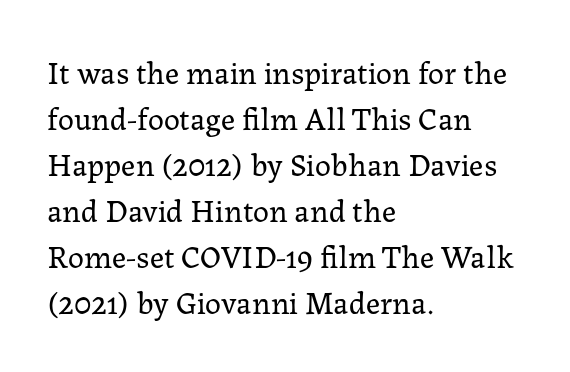
The rows are spaced the way most documents space them. The zone under the glyphs is completely vacant. The compositor pushed each line to the left boundary. When letters stand straight like this, we call the style roman or upright.
